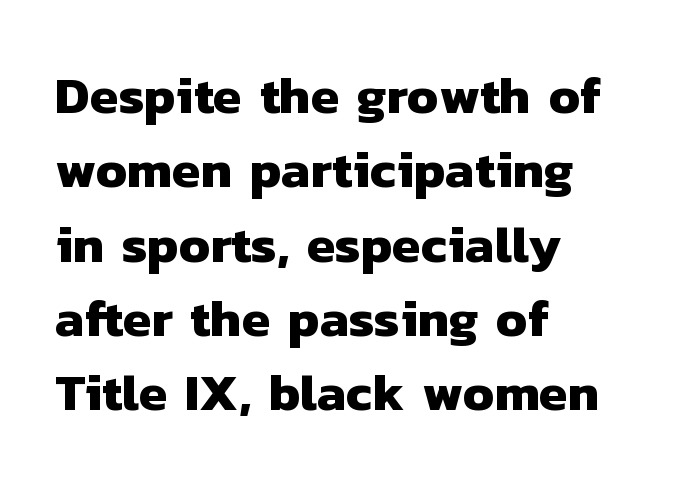
{"serif": "no", "bold": "yes", "weight": "heavy", "width": "normal", "stroke_contrast": "low", "x_height": "medium", "monospaced": "no", "underline": "no", "align": "left", "line_spacing": "normal", "line_spacing_ratio": 1.43, "letter_spacing": "normal", "letter_spacing_em": 0.0, "glyph_px": 52}
